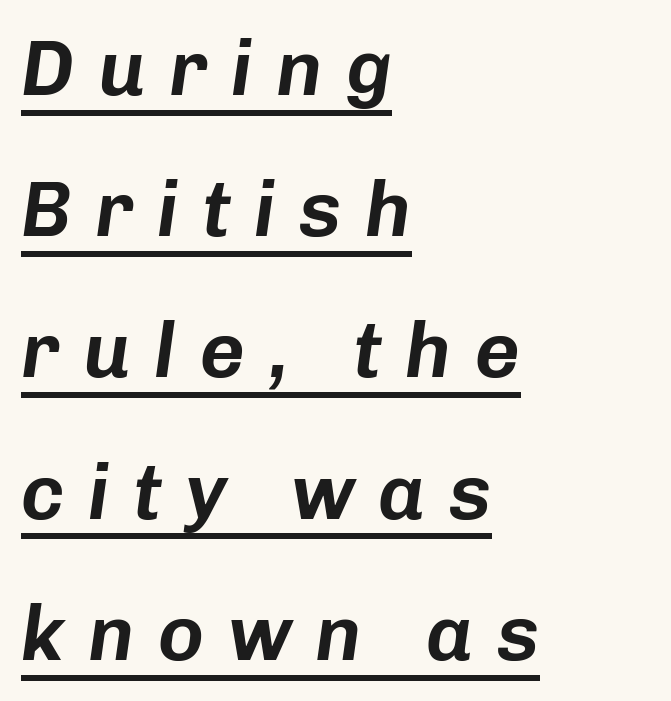
The face used here is proportionally spaced, like ordinary book or web type. Emphasis is given by a line drawn under the lettering. The axis of the letterforms is tilted away from vertical. Spacing between characters has been opened up far beyond the box default. Where is the straight margin? On the left.
